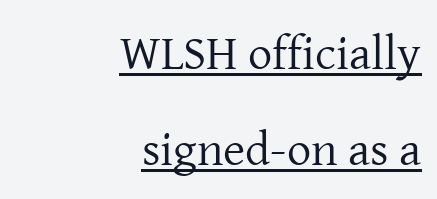
The image shows 48 px regular-weight serif type, upright; set right-aligned, loose line spacing (2.0x), normal letter spacing, underlined; low stroke contrast and a medium x-height.
